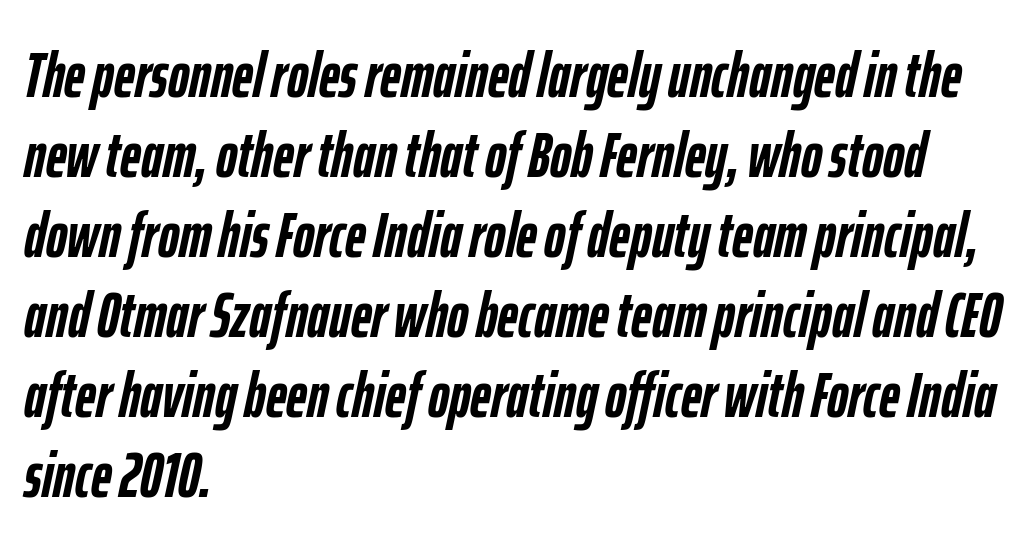
The lines sit at an ordinary, default distance from one another. On the weight axis this lands at bold, roughly 700. Caption: multi-line text, flush left, ragged right. Underline: absent.
